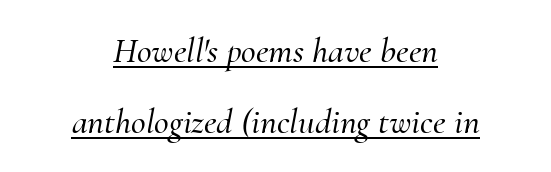
{"serif": "yes", "italic": "yes", "lean": "right", "slant_degrees": 10, "width": "normal", "stroke_contrast": "medium", "x_height": "small", "monospaced": "no", "underline": "yes", "align": "center", "line_spacing": "loose", "line_spacing_ratio": 1.97, "letter_spacing": "normal", "letter_spacing_em": 0.0, "glyph_px": 36}
